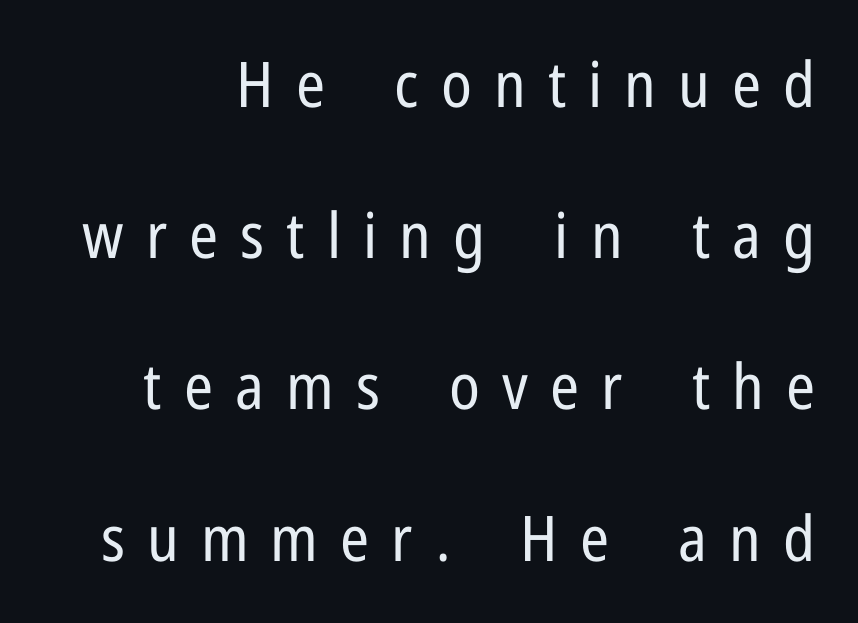
The image shows 63 px regular-weight, condensed sans-serif type, upright; set loose line spacing (2.4x), unusually wide letter spacing (+0.35 em), not underlined; low stroke contrast and a medium x-height.
